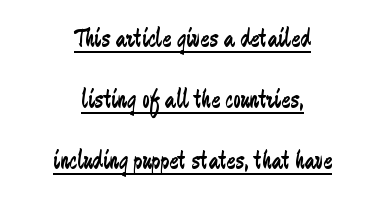
{"bold": "no", "underline": "yes", "align": "center", "line_spacing": "loose", "line_spacing_ratio": 2.26, "letter_spacing": "normal", "letter_spacing_em": 0.0, "glyph_px": 27}
